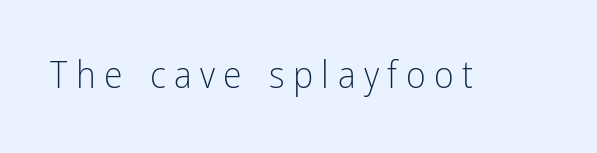
{"serif": "no", "italic": "no", "bold": "no", "weight": "light", "width": "condensed", "stroke_contrast": "low", "x_height": "medium", "monospaced": "no", "underline": "no", "letter_spacing": "wide", "letter_spacing_em": 0.22, "glyph_px": 38}
